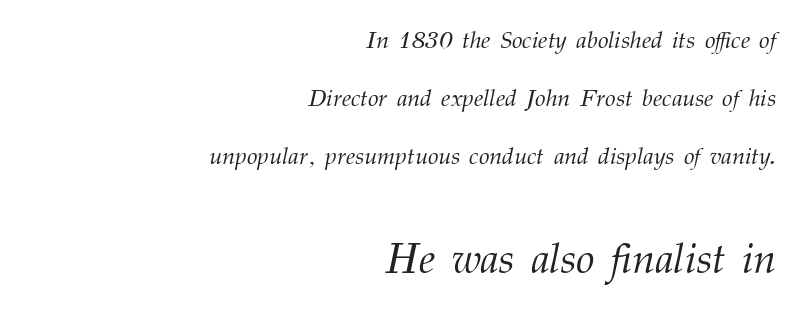
The lower block of text is set noticeably larger than the block above it. Think standard paragraph weight, or any step lighter than that. Vertical spacing — loose. The typography opts for an oblique posture over an upright one.
